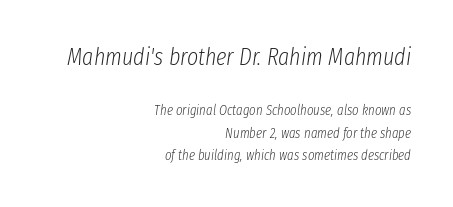
Rule under the text: the space is simply empty. Standard letterfit; no display-style spreading of the glyphs. No extra ink here — the face is not bold. Regarding leading, the lines here are spaced in the standard way.
